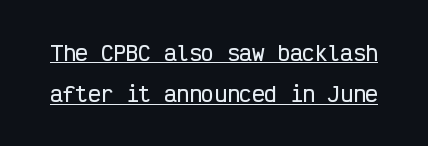
The image shows 21 px text type, upright; set loose line spacing (1.97x), normal letter spacing, underlined.
